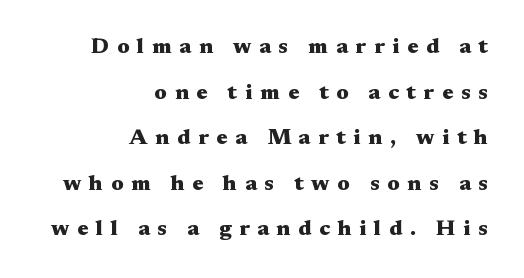
The image shows 22 px bold type, upright; set right-aligned, loose line spacing (2.07x), unusually wide letter spacing (+0.35 em), not underlined.
